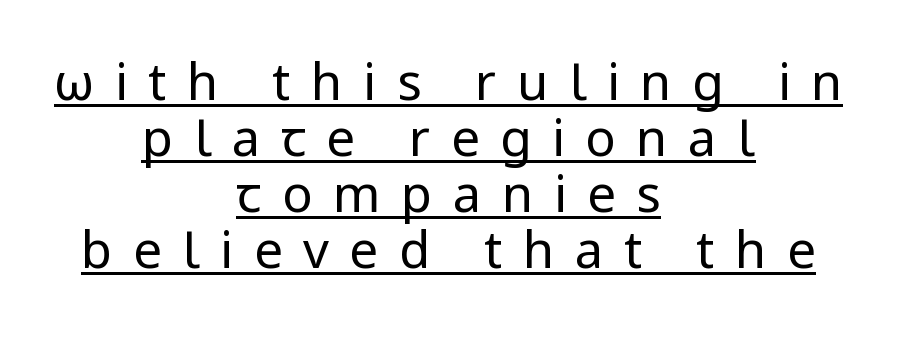
{"serif": "no", "italic": "no", "bold": "no", "weight": "regular", "width": "normal", "stroke_contrast": "low", "x_height": "medium", "monospaced": "no", "underline": "yes", "align": "center", "line_spacing": "tight", "line_spacing_ratio": 1.1, "letter_spacing": "wide", "letter_spacing_em": 0.4, "glyph_px": 51}
